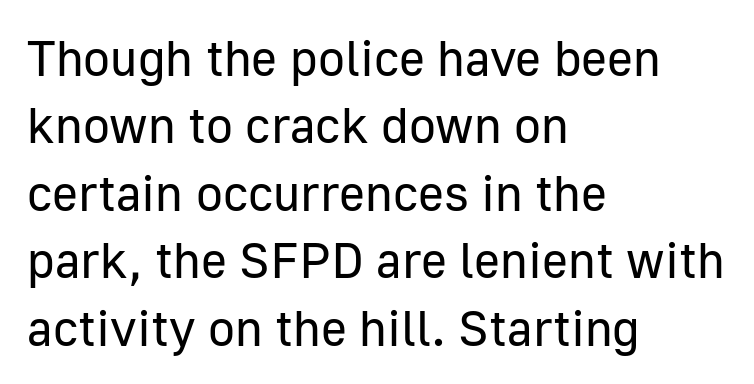
The image shows 50 px regular-weight sans-serif type, upright; set left-aligned, normal line spacing (1.35x), normal letter spacing, not underlined; low stroke contrast and a medium x-height.
